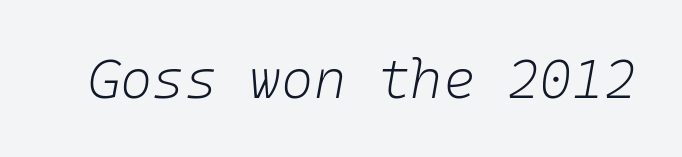
No extra tracking has been applied to these lines. Has an underline been added? It has not. Style check: oblique. On a weight scale, this lands at 450 or below.
